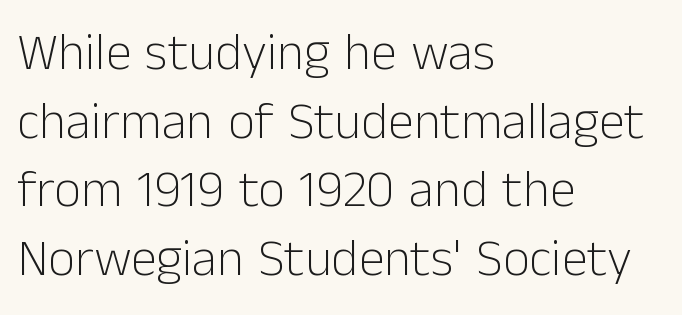
Q: Is the text bold? A: No.
Q: Is the text italic (slanted)? A: No, it is upright.
Q: Is the typeface a serif or a sans-serif typeface? A: Sans-serif.
Q: Is the text underlined? A: No.
Q: How is the paragraph aligned? A: Left-aligned.
Q: Is the spacing between letters normal or unusually wide? A: Normal.
Q: Is the spacing between lines tight, normal or loose? A: Normal.
Q: Width (condensed, normal, or wide)? A: Normal.
Q: Stroke contrast? A: Low.
Q: x-height? A: Medium.
Q: Monospaced? A: No.
